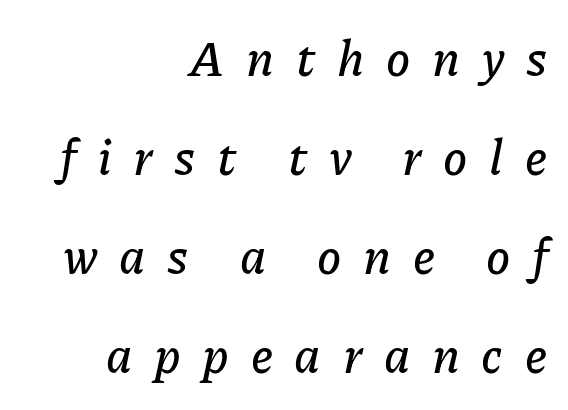
{"italic": "yes", "lean": "right", "slant_degrees": 11, "width": "normal", "stroke_contrast": "low", "x_height": "medium", "monospaced": "no", "underline": "no", "align": "right", "line_spacing": "loose", "line_spacing_ratio": 2.02, "letter_spacing": "wide", "letter_spacing_em": 0.44, "glyph_px": 49}
